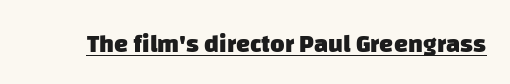
{"bold": "yes", "underline": "yes", "letter_spacing": "normal", "letter_spacing_em": 0.0, "glyph_px": 25}
